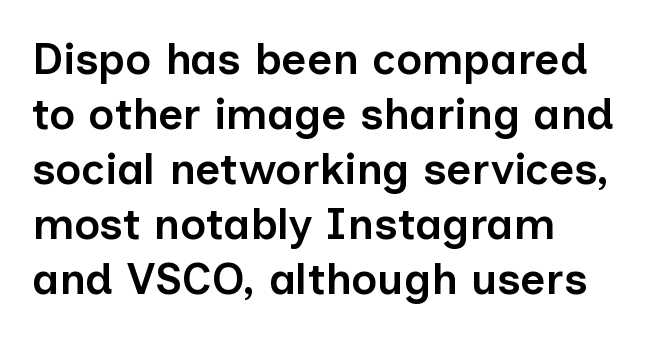
The image shows 44 px semibold sans-serif type, upright; set left-aligned, normal line spacing (1.25x), normal letter spacing, not underlined; low stroke contrast and a medium x-height.
